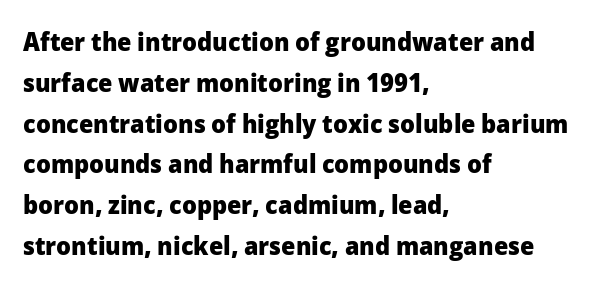
The image shows 26 px bold type, upright; set left-aligned, normal line spacing (1.57x), normal letter spacing, not underlined.
